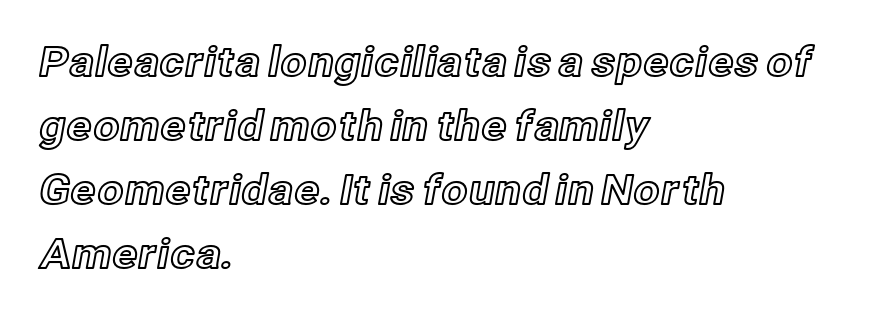
The letterforms sit shoulder to shoulder at normal distance. The passage shown stacks its lines at a standard gap. The baseline area is clear. Do the characters align in a grid? No, the font is proportional.
